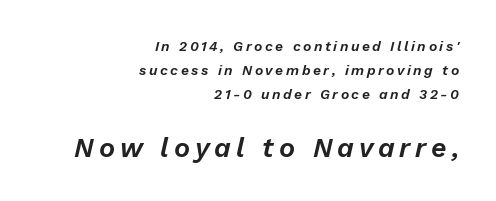
{"italic": "yes", "lean": "right", "slant_degrees": 13, "underline": "no", "align": "right", "line_spacing_ratio": 1.72, "larger_block": "second", "size_ratio": 1.93, "glyph_px": 27}
